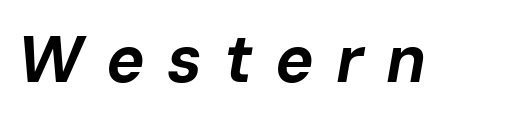
The image shows 65 px bold type, italic (leaning right); set unusually wide letter spacing (+0.34 em), not underlined; low stroke contrast and a medium x-height.
